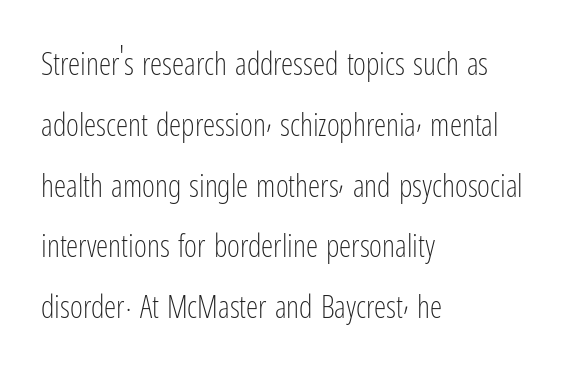
Q: Is the text bold? A: No.
Q: Is the text italic (slanted)? A: No, it is upright.
Q: Is the typeface a serif or a sans-serif typeface? A: Sans-serif.
Q: Is the text underlined? A: No.
Q: How is the paragraph aligned? A: Left-aligned.
Q: Is the spacing between letters normal or unusually wide? A: Normal.
Q: Is the spacing between lines tight, normal or loose? A: Loose.
Q: Width (condensed, normal, or wide)? A: Condensed.
Q: Stroke contrast? A: Low.
Q: x-height? A: Medium.
Q: Monospaced? A: No.
